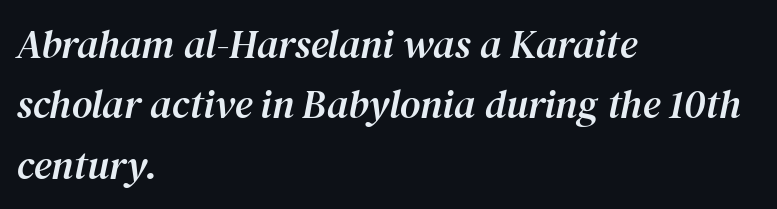
{"serif": "yes", "italic": "yes", "lean": "right", "slant_degrees": 12, "width": "normal", "stroke_contrast": "medium", "x_height": "medium", "monospaced": "no", "underline": "no", "align": "left", "line_spacing": "normal", "line_spacing_ratio": 1.51, "letter_spacing": "normal", "letter_spacing_em": 0.0, "glyph_px": 40}
